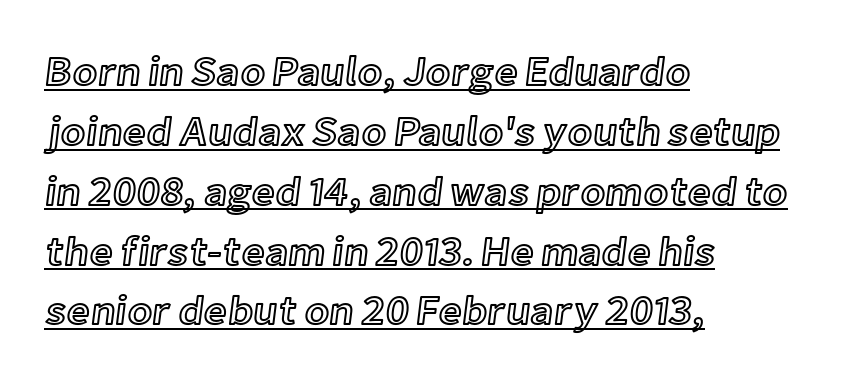
{"width": "normal", "x_height": "medium", "monospaced": "no", "underline": "yes", "align": "left", "line_spacing": "normal", "line_spacing_ratio": 1.46, "letter_spacing": "normal", "letter_spacing_em": 0.0, "glyph_px": 41}
